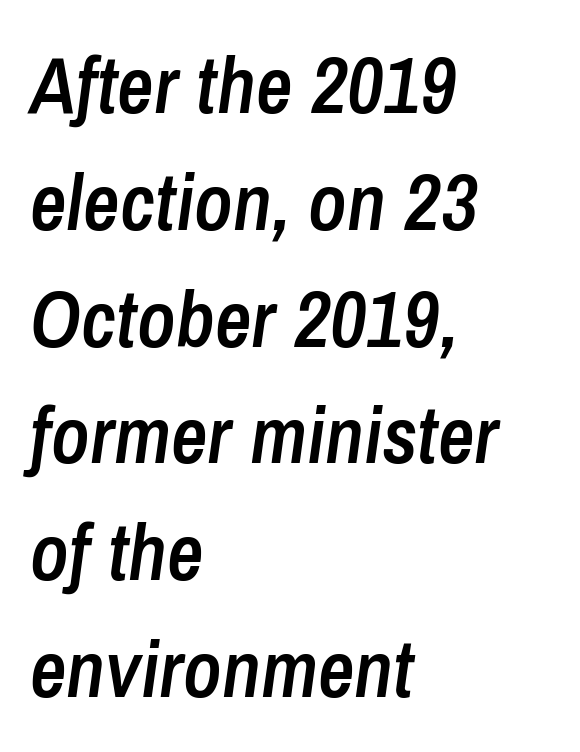
You can tell it's italic because the verticals aren't actually vertical. This sample is left-justified, so line endings fall wherever the words run out. How heavy is the stroke? Medium-heavy — a semibold, shy of bold. The glyphs are unaccompanied by any horizontal stroke below them. The rendering keeps characters at their native spacing. Honestly, the row spacing looks completely unremarkable.
